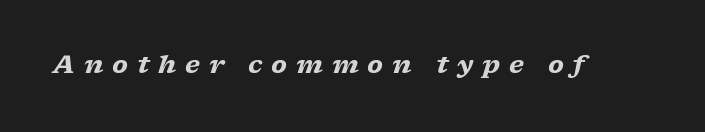
Q: Is the text bold? A: Yes.
Q: Is the text italic (slanted)? A: Yes, it leans right by about 17 degrees.
Q: Is the text underlined? A: No.
Q: Is the spacing between letters normal or unusually wide? A: Unusually wide.
